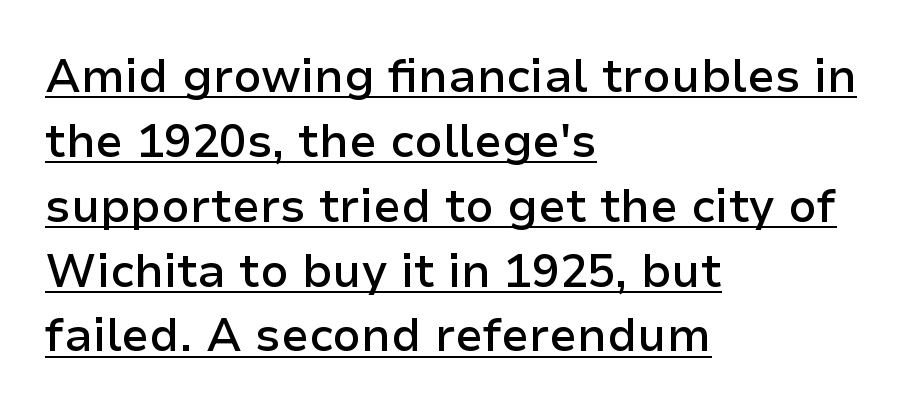
{"serif": "no", "italic": "no", "bold": "semi", "weight": "semibold", "width": "normal", "stroke_contrast": "low", "x_height": "medium", "monospaced": "no", "underline": "yes", "align": "left", "line_spacing": "normal", "line_spacing_ratio": 1.41, "letter_spacing": "normal", "letter_spacing_em": 0.0, "glyph_px": 46}
